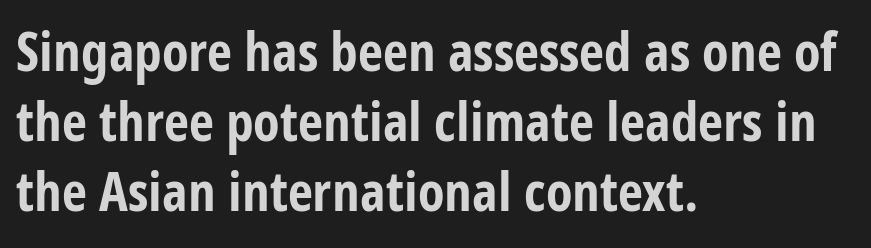
The image shows 55 px bold, condensed sans-serif type, upright; set left-aligned, normal line spacing (1.27x), normal letter spacing, not underlined; low stroke contrast and a large x-height.
